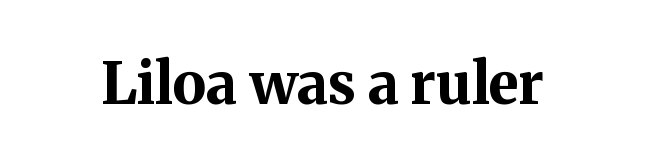
{"serif": "yes", "italic": "no", "bold": "yes", "weight": "bold", "width": "normal", "stroke_contrast": "medium", "x_height": "medium", "monospaced": "no", "underline": "no", "letter_spacing": "normal", "letter_spacing_em": 0.0, "glyph_px": 57}
